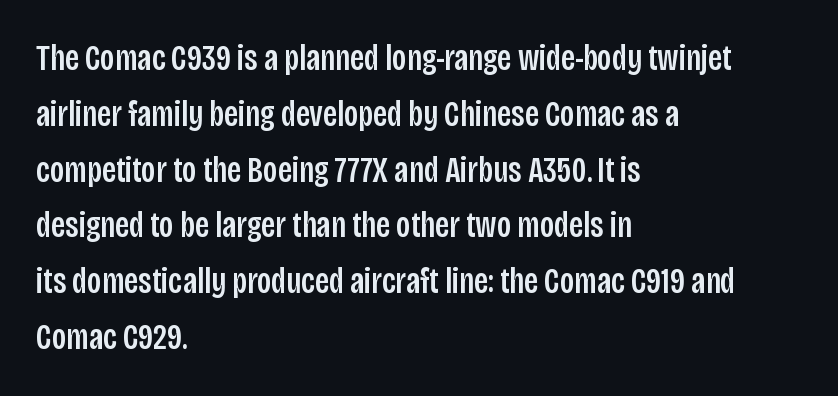
Notice how the stems are strictly vertical — no italics here. Classification — sans serif. Successive baselines arrive at the customary interval. Each letter keeps its own natural width here, so spacing adapts to shape. The lines are quadded left. Descender tails drop into unmarked territory.
